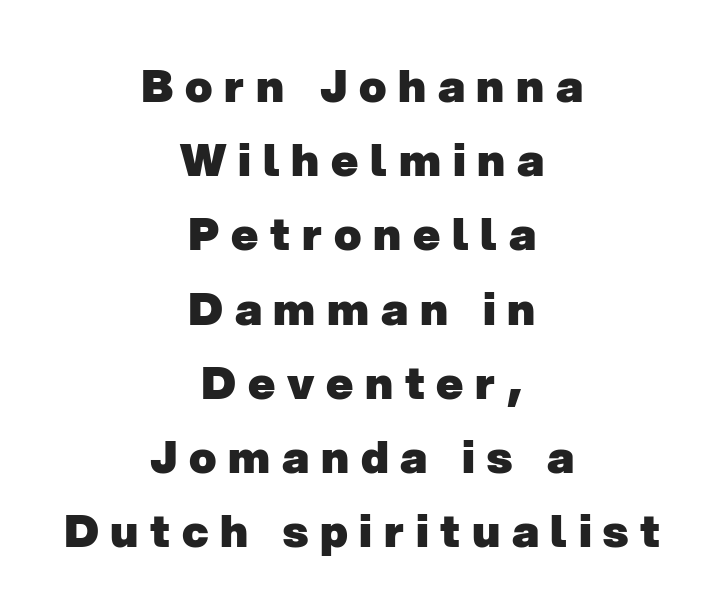
Q: Is the text bold? A: Yes.
Q: Is the typeface a serif or a sans-serif typeface? A: Sans-serif.
Q: Is the text underlined? A: No.
Q: How is the paragraph aligned? A: Centered.
Q: Is the spacing between letters normal or unusually wide? A: Unusually wide.
Q: Is the spacing between lines tight, normal or loose? A: Normal.
Q: Width (condensed, normal, or wide)? A: Normal.
Q: Stroke contrast? A: Low.
Q: x-height? A: Medium.
Q: Monospaced? A: No.
